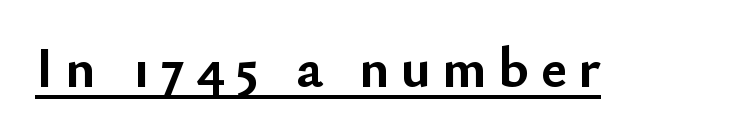
{"serif": "no", "italic": "no", "bold": "yes", "weight": "semibold", "width": "normal", "stroke_contrast": "low", "x_height": "small", "monospaced": "no", "underline": "yes", "letter_spacing": "wide", "letter_spacing_em": 0.2, "glyph_px": 57}
